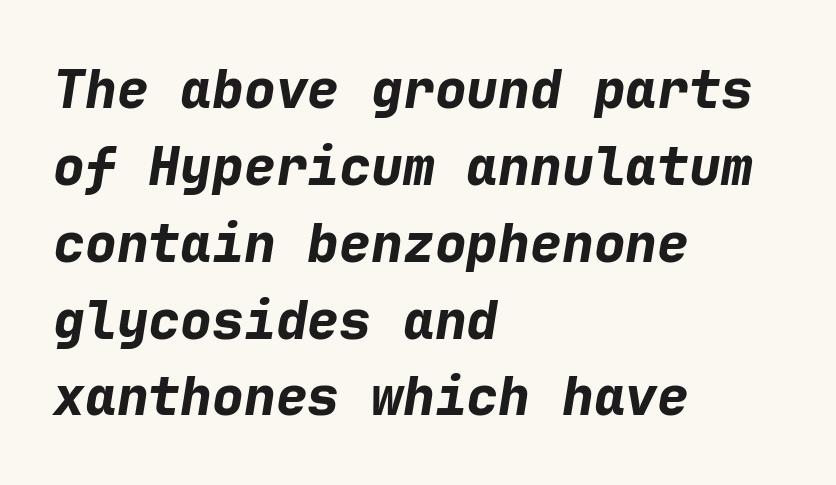
The image shows 53 px bold type, italic (leaning right), monospaced; set left-aligned, normal line spacing (1.45x), normal letter spacing, not underlined; low stroke contrast and a medium x-height.
